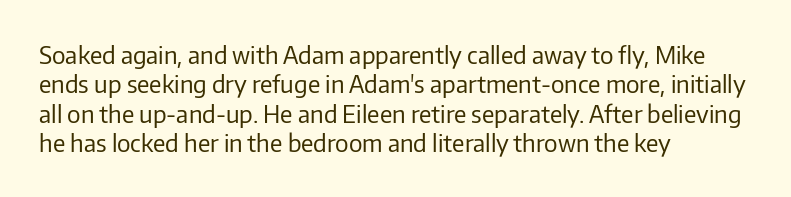
Q: Is the text bold? A: No.
Q: Is the text italic (slanted)? A: No, it is upright.
Q: Is the text underlined? A: No.
Q: How is the paragraph aligned? A: Left-aligned.
Q: Is the spacing between letters normal or unusually wide? A: Normal.
